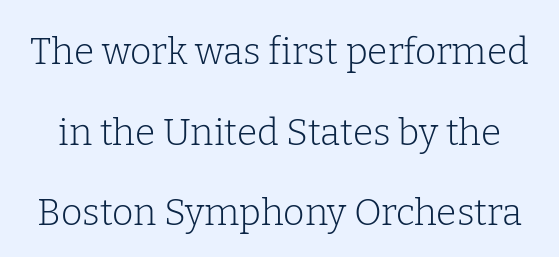
{"serif": "yes", "italic": "no", "bold": "no", "weight": "light", "width": "normal", "stroke_contrast": "low", "x_height": "medium", "monospaced": "no", "underline": "no", "line_spacing": "loose", "line_spacing_ratio": 2.18, "letter_spacing": "normal", "letter_spacing_em": 0.0, "glyph_px": 37}
